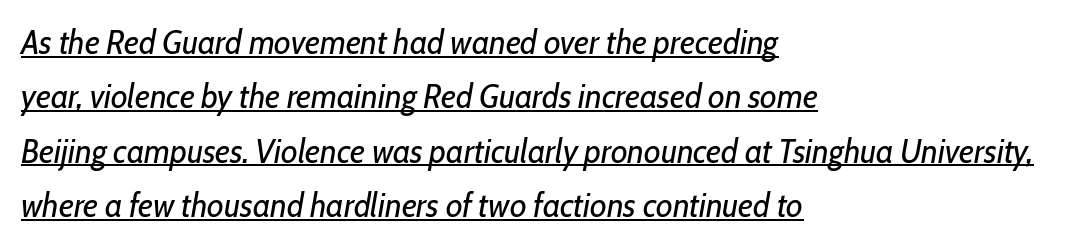
Q: Is the text bold? A: No.
Q: Is the text italic (slanted)? A: Yes, it leans right by about 10 degrees.
Q: Is the text underlined? A: Yes.
Q: How is the paragraph aligned? A: Left-aligned.
Q: Is the spacing between letters normal or unusually wide? A: Normal.
Q: Is the spacing between lines tight, normal or loose? A: Normal.
Q: Width (condensed, normal, or wide)? A: Condensed.
Q: Stroke contrast? A: Low.
Q: x-height? A: Medium.
Q: Monospaced? A: No.
